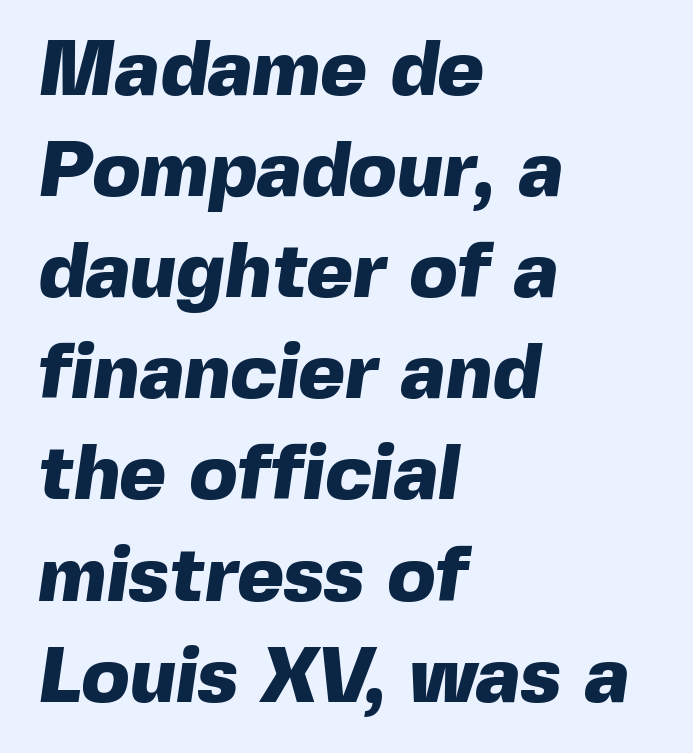
{"serif": "no", "bold": "yes", "weight": "heavy", "width": "normal", "x_height": "medium", "monospaced": "no", "underline": "no", "align": "left", "line_spacing": "normal", "line_spacing_ratio": 1.28, "letter_spacing": "normal", "letter_spacing_em": 0.0, "glyph_px": 79}
